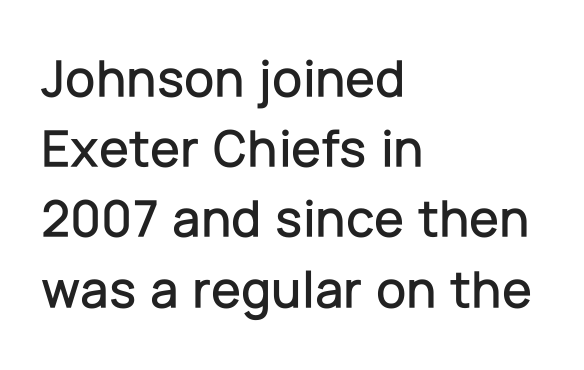
Q: Is the text italic (slanted)? A: No, it is upright.
Q: Is the typeface a serif or a sans-serif typeface? A: Sans-serif.
Q: Is the text underlined? A: No.
Q: How is the paragraph aligned? A: Left-aligned.
Q: Is the spacing between letters normal or unusually wide? A: Normal.
Q: Is the spacing between lines tight, normal or loose? A: Normal.
Q: Width (condensed, normal, or wide)? A: Normal.
Q: Stroke contrast? A: Low.
Q: x-height? A: Medium.
Q: Monospaced? A: No.
